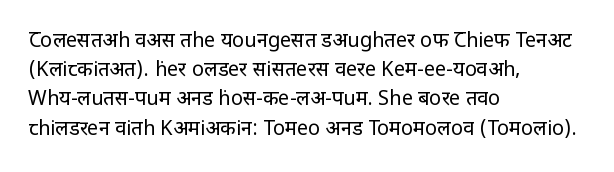
Q: Is the text bold? A: No.
Q: Is the text italic (slanted)? A: No, it is upright.
Q: Is the text underlined? A: No.
Q: How is the paragraph aligned? A: Left-aligned.
Q: Is the spacing between letters normal or unusually wide? A: Normal.
Q: Is the spacing between lines tight, normal or loose? A: Normal.
